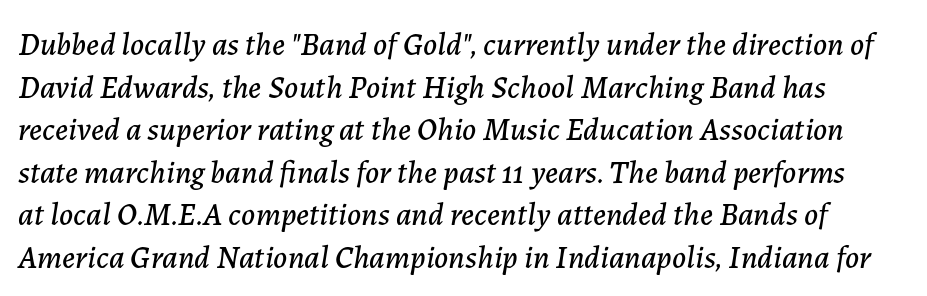
{"italic": "yes", "lean": "right", "slant_degrees": 7, "width": "normal", "stroke_contrast": "low", "x_height": "medium", "monospaced": "no", "underline": "no", "line_spacing": "normal", "line_spacing_ratio": 1.33, "letter_spacing": "normal", "letter_spacing_em": 0.0, "glyph_px": 32}
